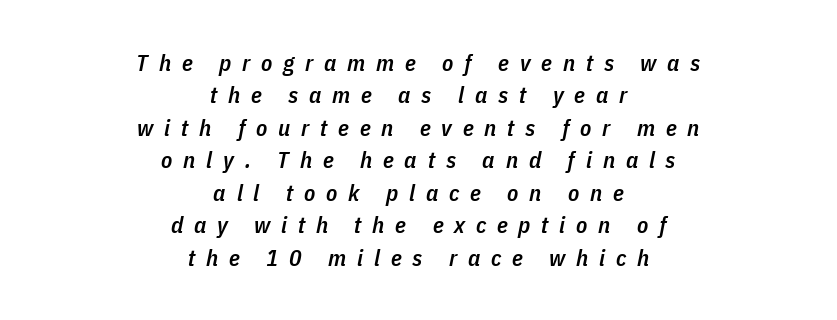
The image shows 23 px text type, italic (leaning right); set centered, normal line spacing (1.41x), unusually wide letter spacing (+0.47 em), not underlined.
